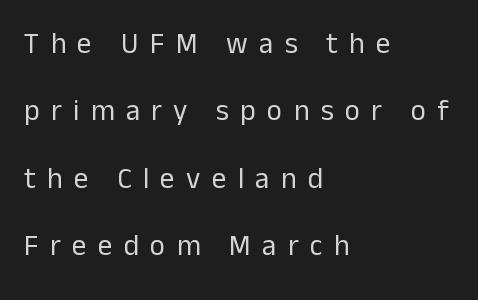
The rendering inserts visible extra space after every character. Lines of text with bare space underneath. This reads as an unemphasized weight, regular at the heaviest. The space between consecutive lines is lavish. This sample has the flowing, uneven cadence of proportional lettering.
